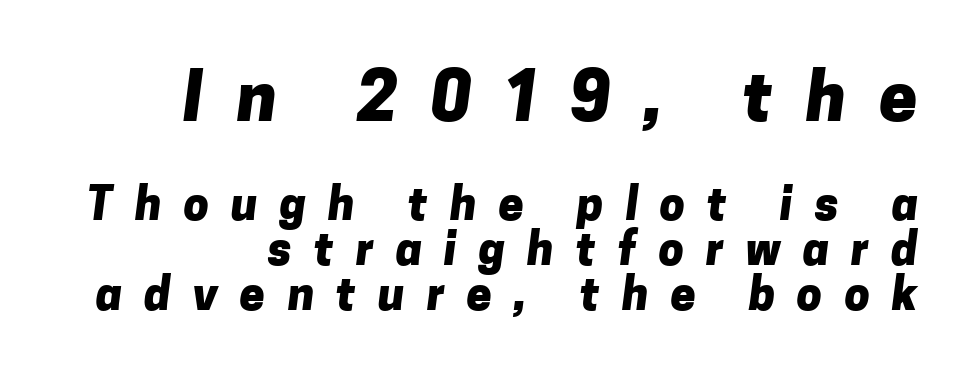
Q: Is the text bold? A: Yes.
Q: Is the typeface a serif or a sans-serif typeface? A: Sans-serif.
Q: Is the text underlined? A: No.
Q: How is the paragraph aligned? A: Right-aligned.
Q: Is the spacing between letters normal or unusually wide? A: Unusually wide.
Q: Is the spacing between lines tight, normal or loose? A: Tight.
Q: Which block of text is set in a larger size, the first (top) or the second (bottom)? A: The first (top) one.
Q: Width (condensed, normal, or wide)? A: Normal.
Q: Stroke contrast? A: Low.
Q: x-height? A: Medium.
Q: Monospaced? A: No.
